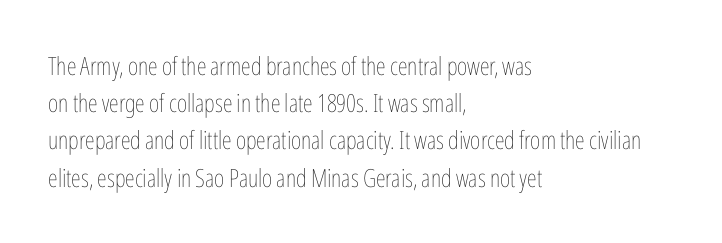
The image shows 25 px text type, upright; set left-aligned, normal line spacing (1.49x), normal letter spacing, not underlined.
